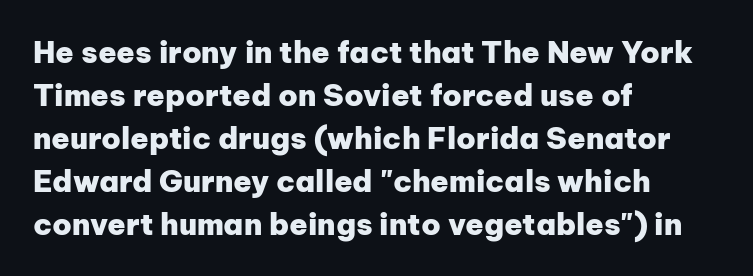
Tracking value appears to be zero — textbook default spacing. Unlike a traditional serif, this face leaves its strokes unadorned. The baseline area is clear. You can tell it's not italic because the verticals are truly vertical.
